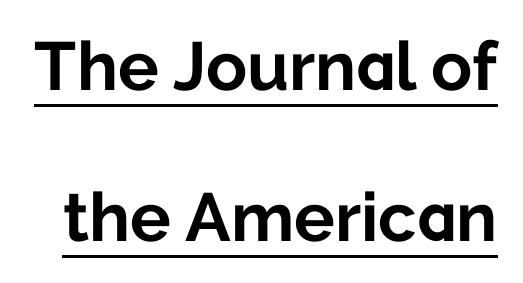
Students, observe the line beneath the letters — that is underlining. The lettering stays uniformly vertical, giving the passage a roman look. The glyphs in this specimen are sans serif. In terms of leading, this rendering errs on the spacious side. The letters sit at their default tracking, neither squeezed nor spread.
